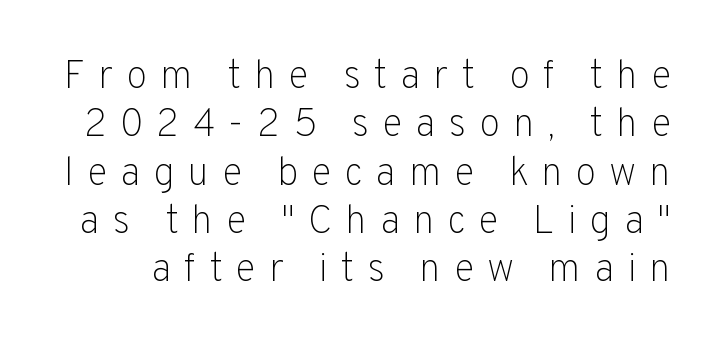
{"serif": "no", "italic": "no", "bold": "no", "weight": "light", "width": "normal", "stroke_contrast": "low", "x_height": "medium", "monospaced": "no", "underline": "no", "line_spacing_ratio": 1.24, "letter_spacing": "wide", "letter_spacing_em": 0.33, "glyph_px": 39}
